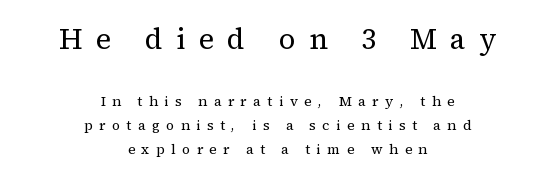
{"serif": "yes", "italic": "no", "bold": "no", "weight": "regular", "width": "normal", "stroke_contrast": "medium", "x_height": "medium", "monospaced": "no", "underline": "no", "align": "center", "line_spacing_ratio": 1.71, "letter_spacing": "wide", "letter_spacing_em": 0.46, "larger_block": "first", "size_ratio": 2.07, "glyph_px": 29}
